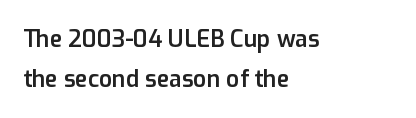
{"italic": "no", "bold": "semi", "underline": "no", "align": "left", "line_spacing_ratio": 1.72, "letter_spacing": "normal", "letter_spacing_em": 0.0, "glyph_px": 23}
